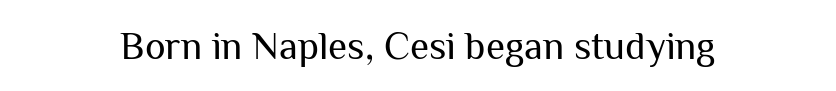
Think of a printed novel: that variable character pitch is what you see here. You can tell it's not italic because the verticals are truly vertical. The passage shown is not underscored anywhere. Stems and bowls with no extra thickness — not bold.
